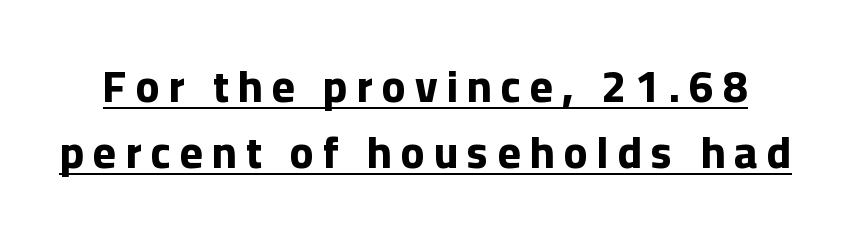
{"serif": "no", "italic": "no", "bold": "yes", "weight": "bold", "width": "normal", "stroke_contrast": "low", "x_height": "medium", "monospaced": "no", "underline": "yes", "line_spacing": "normal", "line_spacing_ratio": 1.51, "letter_spacing": "wide", "letter_spacing_em": 0.21, "glyph_px": 44}
